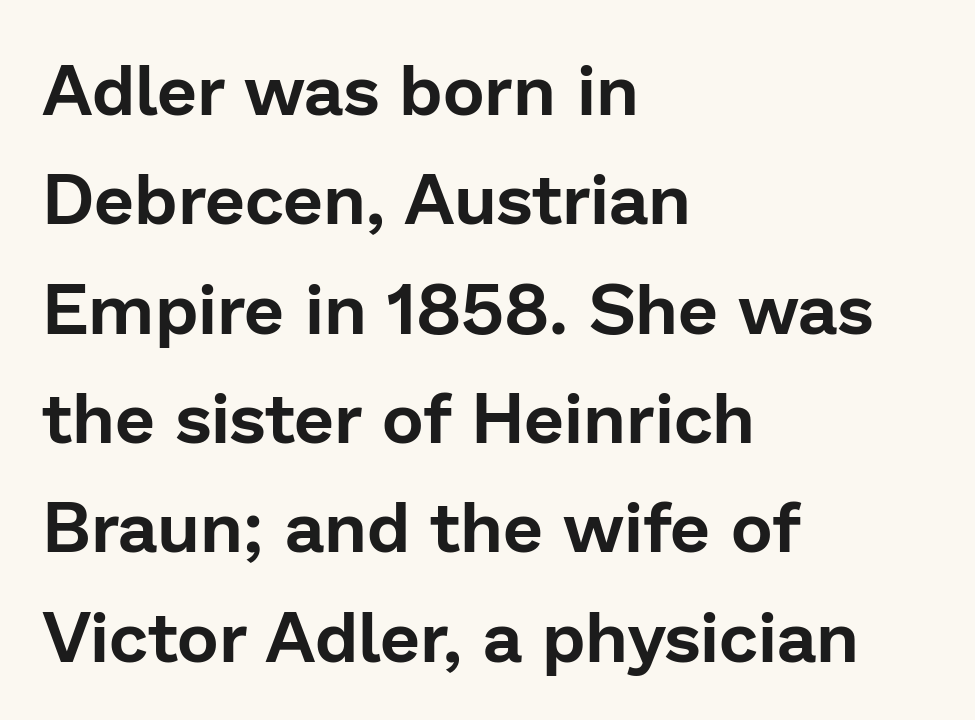
Q: Is the text italic (slanted)? A: No, it is upright.
Q: Is the typeface a serif or a sans-serif typeface? A: Sans-serif.
Q: Is the text underlined? A: No.
Q: How is the paragraph aligned? A: Left-aligned.
Q: Is the spacing between letters normal or unusually wide? A: Normal.
Q: Is the spacing between lines tight, normal or loose? A: Normal.
Q: Width (condensed, normal, or wide)? A: Normal.
Q: Stroke contrast? A: Low.
Q: x-height? A: Medium.
Q: Monospaced? A: No.
